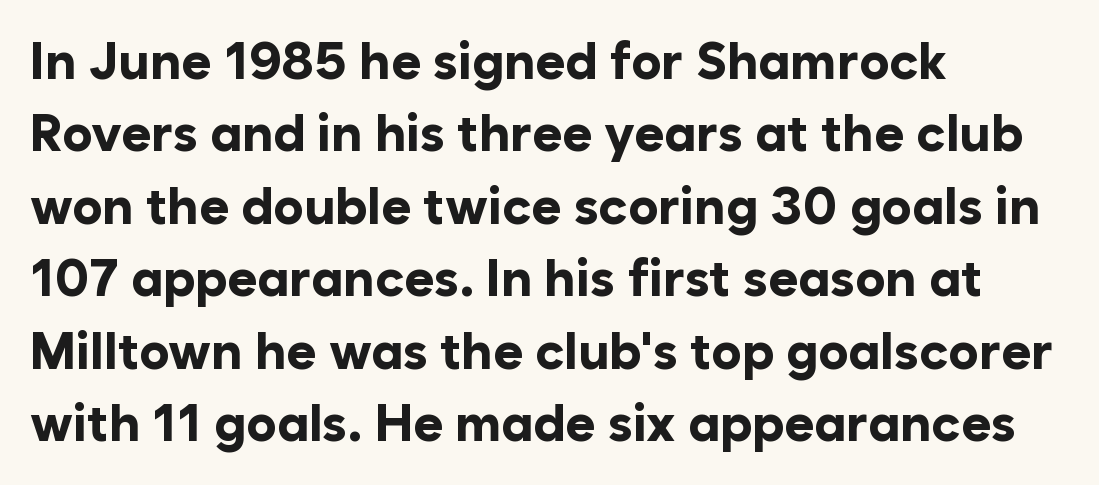
The image shows 51 px bold sans-serif type, upright; set left-aligned, normal line spacing (1.42x), normal letter spacing, not underlined; low stroke contrast and a medium x-height.
